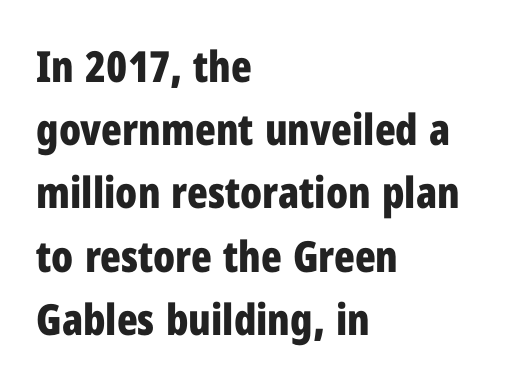
The image shows 43 px bold, condensed sans-serif type, upright; set left-aligned, normal line spacing (1.47x), normal letter spacing, not underlined; low stroke contrast and a medium x-height.
